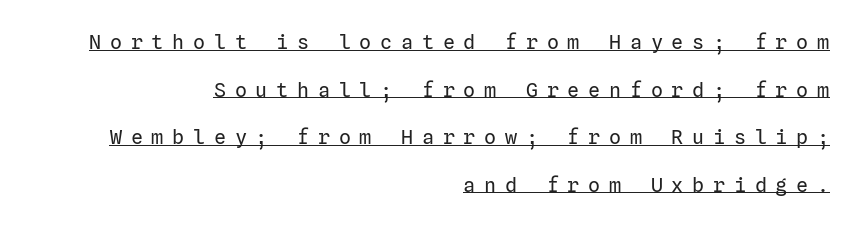
Q: Is the text bold? A: No.
Q: Is the text italic (slanted)? A: No, it is upright.
Q: Is the text underlined? A: Yes.
Q: How is the paragraph aligned? A: Right-aligned.
Q: Is the spacing between letters normal or unusually wide? A: Unusually wide.
Q: Is the spacing between lines tight, normal or loose? A: Loose.
